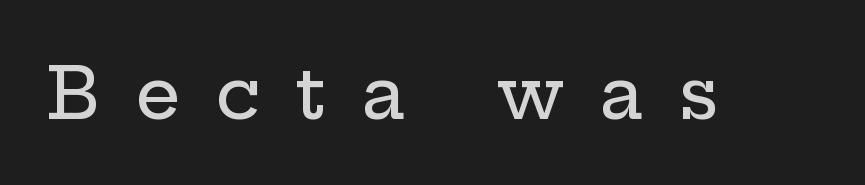
{"serif": "yes", "italic": "no", "width": "wide", "stroke_contrast": "low", "x_height": "medium", "monospaced": "no", "underline": "no", "letter_spacing": "wide", "letter_spacing_em": 0.48, "glyph_px": 72}
